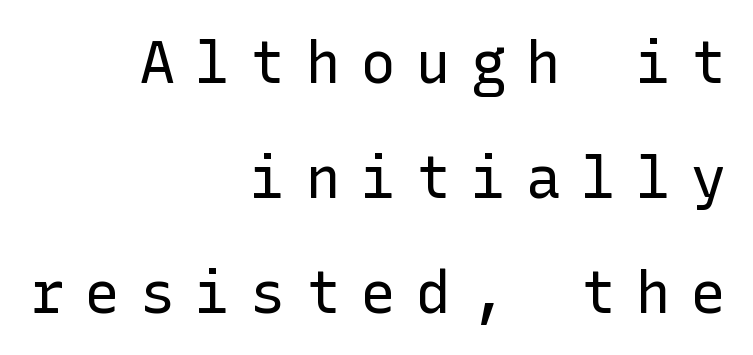
Descenders hang freely into open space. Reading down the block, your eye finds every line finishing at a fixed right position. This sample uses an upright cut, with every glyph sitting square on the baseline. The lines are spread far apart with generous leading. You can tell from the bare stems that sans-serif type was used. In terms of letterspacing, this is a distinctly airy, spread setting.
